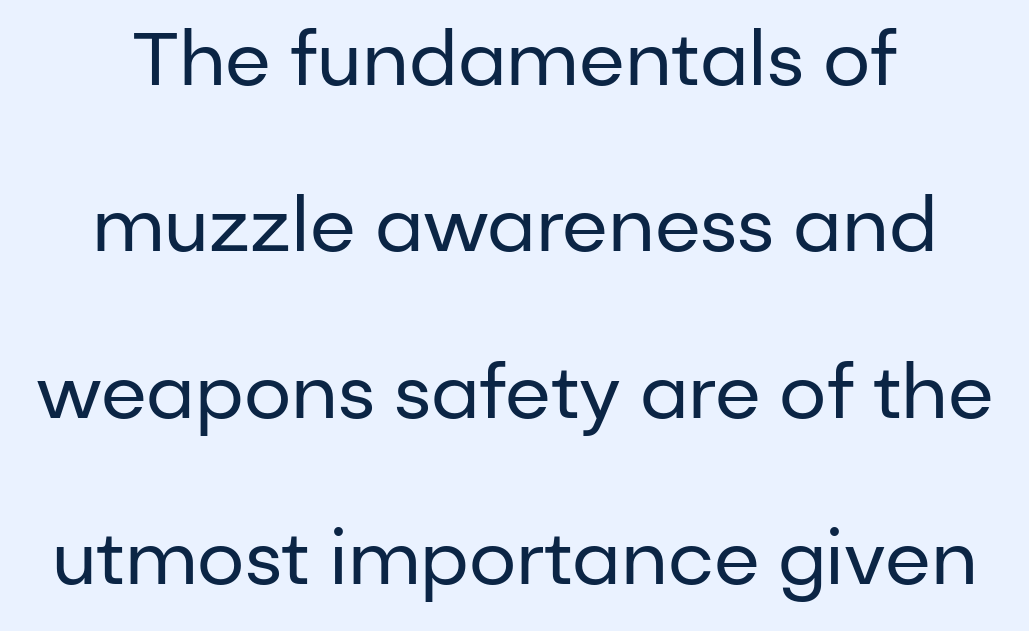
The image shows 75 px regular-weight sans-serif type, upright; set loose line spacing (2.22x), normal letter spacing, not underlined; low stroke contrast and a medium x-height.
